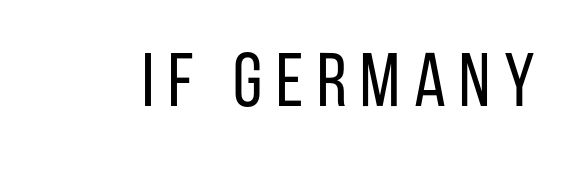
The font is comparable to plain body text, perhaps lighter. You can tell it's not italic because the verticals are truly vertical. Check where the strokes stop: nothing finishes them off — pure sans. Do the characters align in a grid? No, the font is proportional. Underline: absent.
